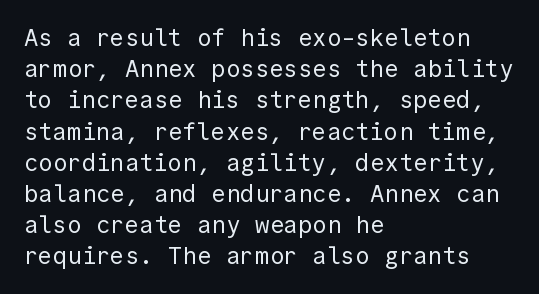
{"italic": "no", "bold": "no", "underline": "no", "align": "left", "line_spacing": "normal", "line_spacing_ratio": 1.3, "letter_spacing": "normal", "letter_spacing_em": 0.0, "glyph_px": 24}
